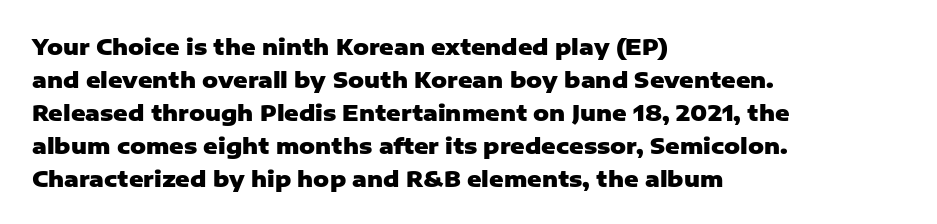
You'd pick this weight for a headline — it's a proper bold. The lettering holds an erect, upright posture throughout. Glance below the letters and you will spot only blank space. Layout note: lines flush left. Characters follow at the spacing the type designer built in. These lines sit exactly where default settings would place them.
